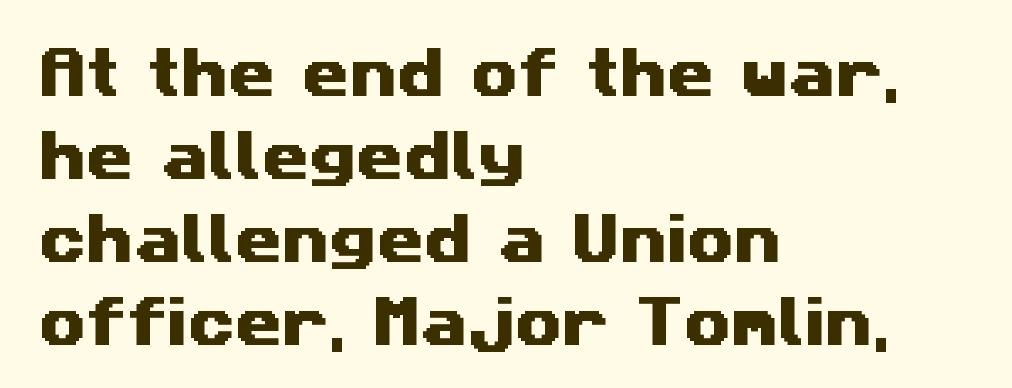
Q: Is the typeface a serif or a sans-serif typeface? A: Sans-serif.
Q: Is the text underlined? A: No.
Q: How is the paragraph aligned? A: Left-aligned.
Q: Is the spacing between letters normal or unusually wide? A: Normal.
Q: Is the spacing between lines tight, normal or loose? A: Normal.
Q: Width (condensed, normal, or wide)? A: Wide.
Q: Stroke contrast? A: Medium.
Q: x-height? A: Medium.
Q: Monospaced? A: No.
